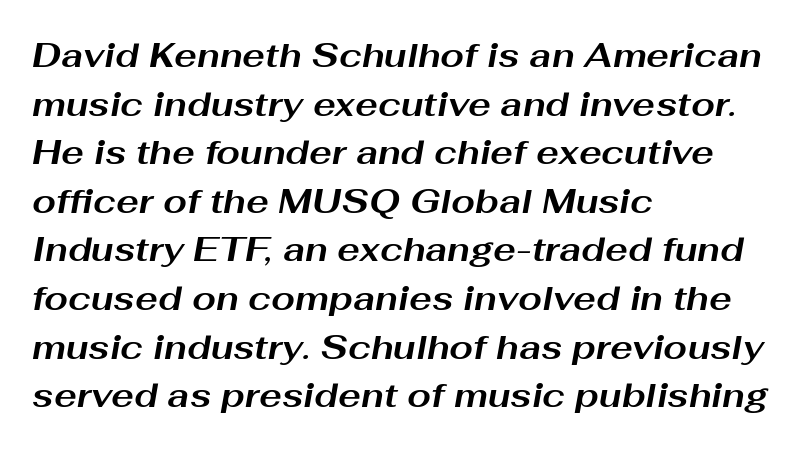
The image shows 34 px bold, wide type, italic (leaning right); set left-aligned, normal line spacing (1.43x), normal letter spacing, not underlined; medium stroke contrast and a medium x-height.
